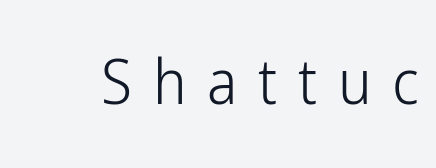
The image shows 63 px light, condensed sans-serif type, upright; set unusually wide letter spacing (+0.33 em), not underlined; low stroke contrast and a medium x-height.
